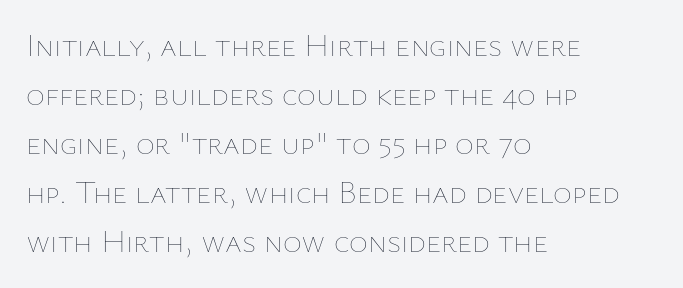
{"italic": "no", "bold": "no", "weight": "thin", "width": "normal", "stroke_contrast": "low", "x_height": "medium", "monospaced": "no", "underline": "no", "align": "left", "line_spacing": "normal", "line_spacing_ratio": 1.53, "letter_spacing": "normal", "letter_spacing_em": 0.0, "glyph_px": 32}
